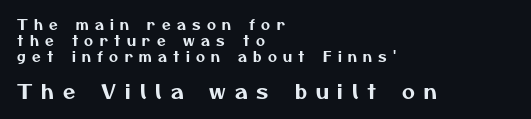
The image shows 20 px text type; set left-aligned, tight line spacing (1.14x), unusually wide letter spacing (+0.45 em), not underlined; the second (bottom) block is 1.43x larger.
